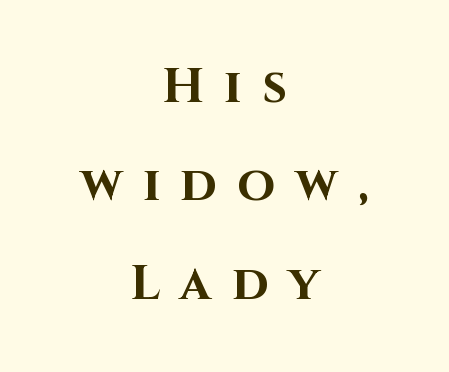
Q: Is the text bold? A: Yes.
Q: Is the text italic (slanted)? A: No, it is upright.
Q: Is the typeface a serif or a sans-serif typeface? A: Sans-serif.
Q: Is the text underlined? A: No.
Q: How is the paragraph aligned? A: Centered.
Q: Is the spacing between letters normal or unusually wide? A: Unusually wide.
Q: Is the spacing between lines tight, normal or loose? A: Loose.
Q: Width (condensed, normal, or wide)? A: Normal.
Q: Stroke contrast? A: High.
Q: x-height? A: Large.
Q: Monospaced? A: No.
